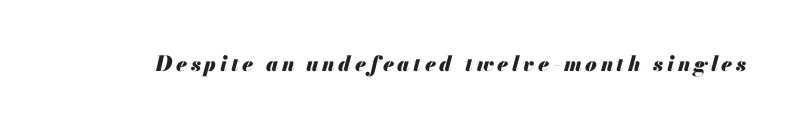
The image shows 21 px bold type, italic (leaning right); set not underlined.
